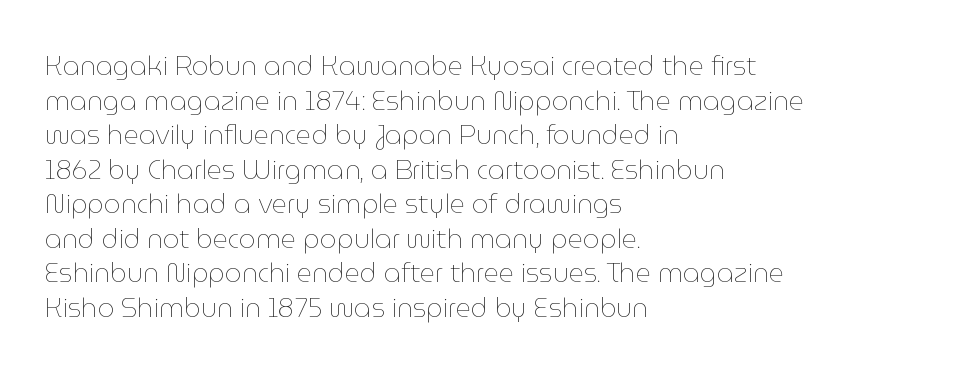
No chunkiness to these letters — they're not bold. A classic flush-left, rag-right setting is used for this passage. One glance says typical: line gaps are just what's usual. The letters sit at their default tracking, neither squeezed nor spread.
